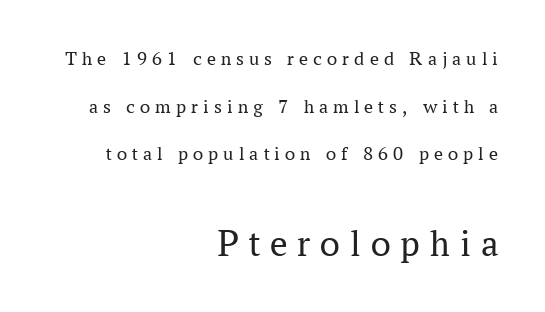
The image shows 39 px regular-weight serif type, upright; set right-aligned, loose line spacing (2.38x), unusually wide letter spacing (+0.26 em), not underlined; the second (bottom) block is 1.95x larger; medium stroke contrast and a medium x-height.
